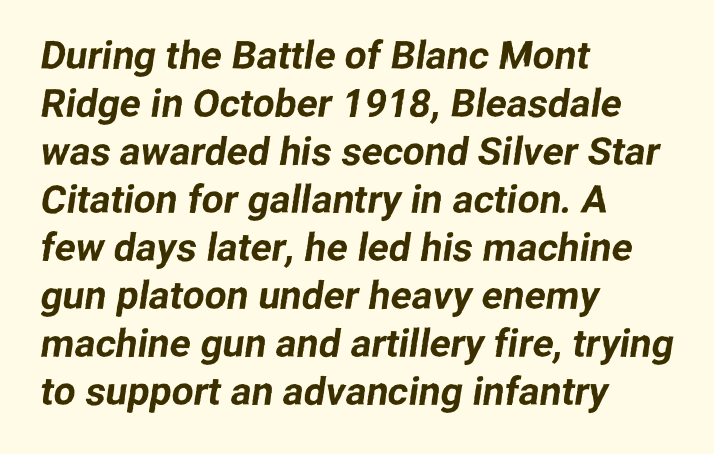
The image shows 39 px sans-serif type; set left-aligned, line spacing 1.23x, normal letter spacing, not underlined; low stroke contrast and a medium x-height.
